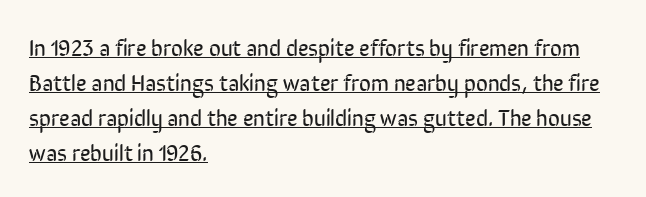
The lines sit at an ordinary, default distance from one another. Nothing heavy about these letters — not bold at all. Notice how the passage keeps a crisp vertical edge on the left only. Is there any slant? The stems are plumb.
